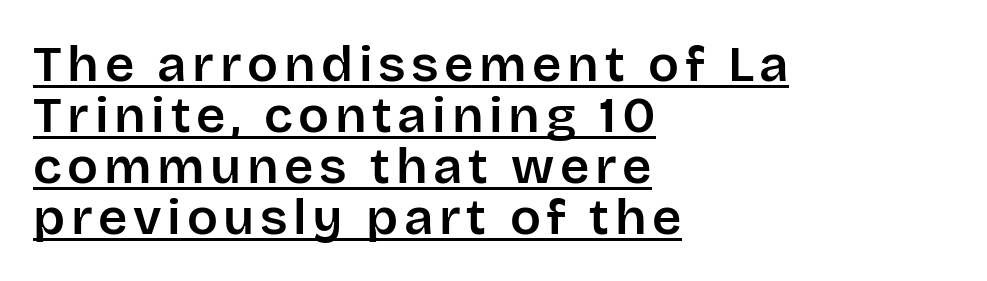
The image shows 51 px sans-serif type, upright; set left-aligned, tight line spacing (1.0x), underlined; low stroke contrast and a large x-height.
